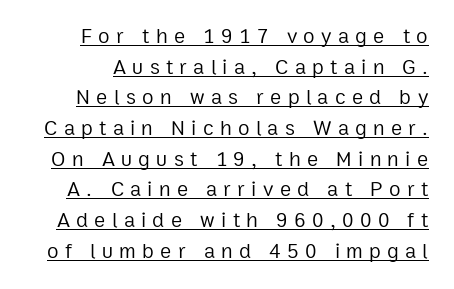
The image shows 21 px text type, upright; set normal line spacing (1.46x), unusually wide letter spacing (+0.3 em), underlined.
